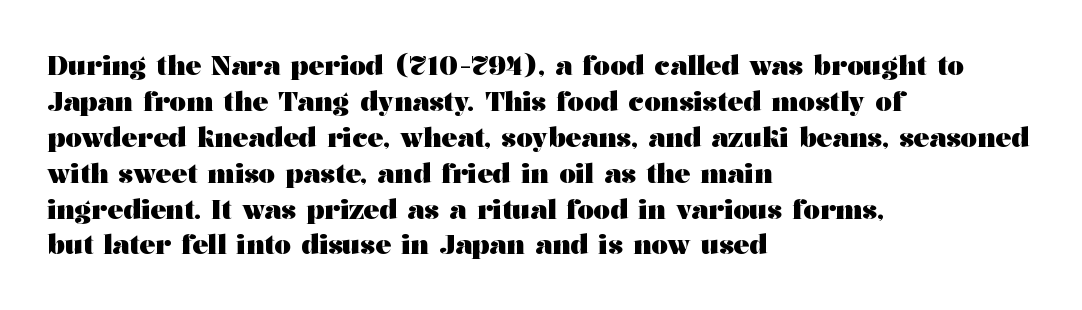
Q: Is the text bold? A: Yes.
Q: Is the text italic (slanted)? A: No, it is upright.
Q: Is the text underlined? A: No.
Q: How is the paragraph aligned? A: Left-aligned.
Q: Is the spacing between letters normal or unusually wide? A: Normal.
Q: Is the spacing between lines tight, normal or loose? A: Normal.
